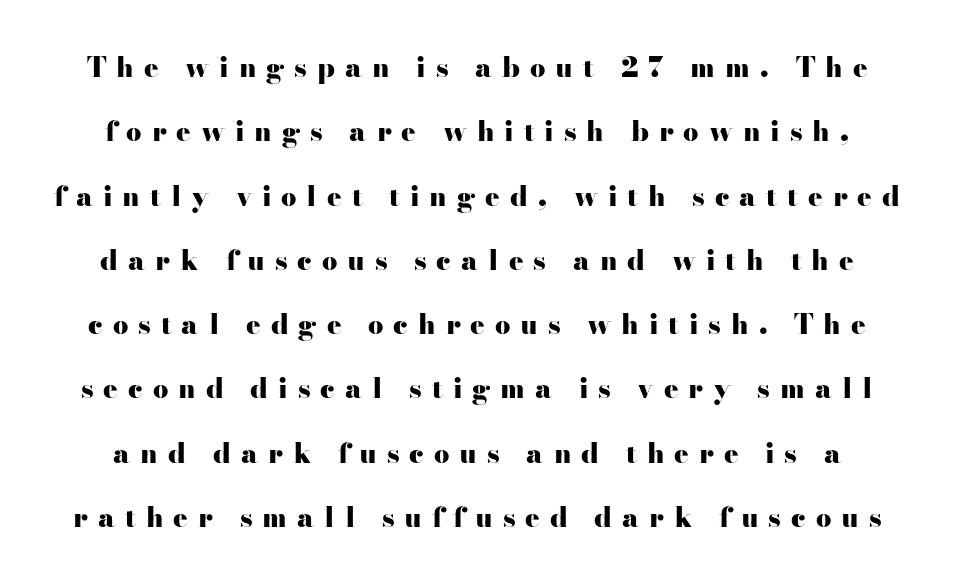
Q: Is the text bold? A: Yes.
Q: Is the text italic (slanted)? A: No, it is upright.
Q: Is the text underlined? A: No.
Q: Is the spacing between letters normal or unusually wide? A: Unusually wide.
Q: Is the spacing between lines tight, normal or loose? A: Loose.
